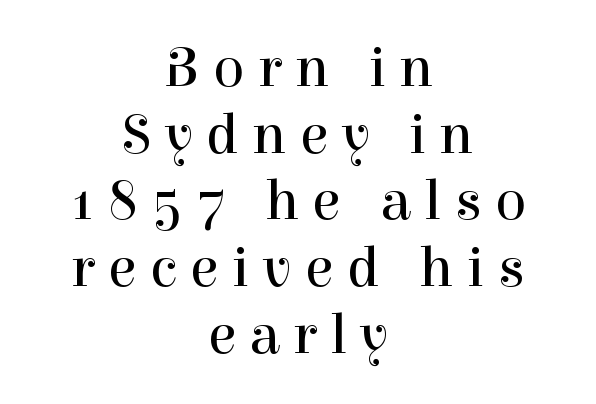
Does the type have serifs? Yes, each stem ends in a small foot. Unlike italic type, these characters show no tilt at all. Note the varied advance widths — an 'i' is clearly narrower than an 'm'. Glyph-to-glyph distance is far greater than everyday printed text. Cramped leading. The text block is weighted toward neither margin, spreading evenly from the middle.
